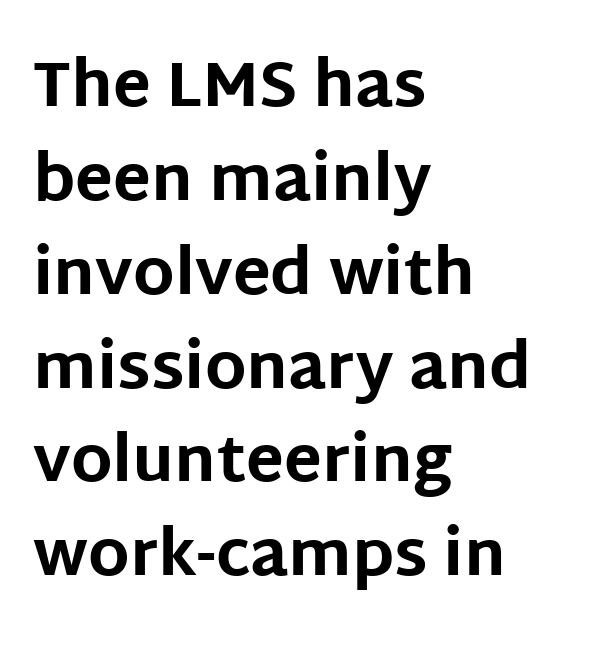
Q: Is the text bold? A: Yes.
Q: Is the text italic (slanted)? A: No, it is upright.
Q: Is the typeface a serif or a sans-serif typeface? A: Sans-serif.
Q: Is the text underlined? A: No.
Q: How is the paragraph aligned? A: Left-aligned.
Q: Is the spacing between letters normal or unusually wide? A: Normal.
Q: Is the spacing between lines tight, normal or loose? A: Normal.
Q: Width (condensed, normal, or wide)? A: Normal.
Q: Stroke contrast? A: Low.
Q: x-height? A: Large.
Q: Monospaced? A: No.
